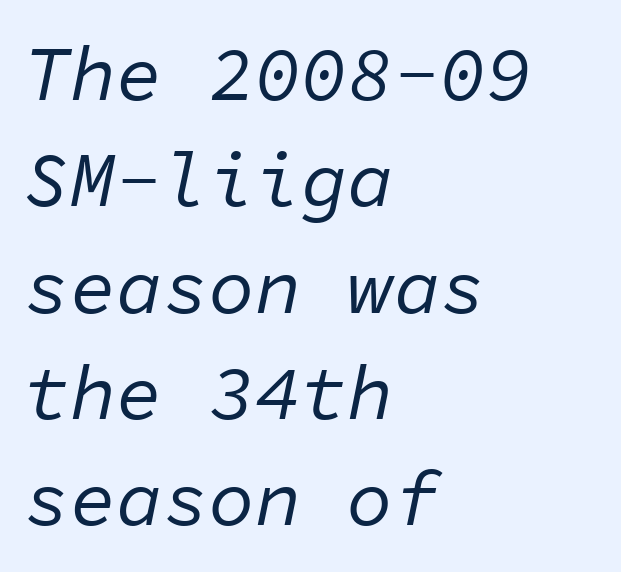
The image shows 77 px regular-weight type, italic (leaning right), monospaced; set left-aligned, normal line spacing (1.38x), normal letter spacing, not underlined; low stroke contrast and a medium x-height.
